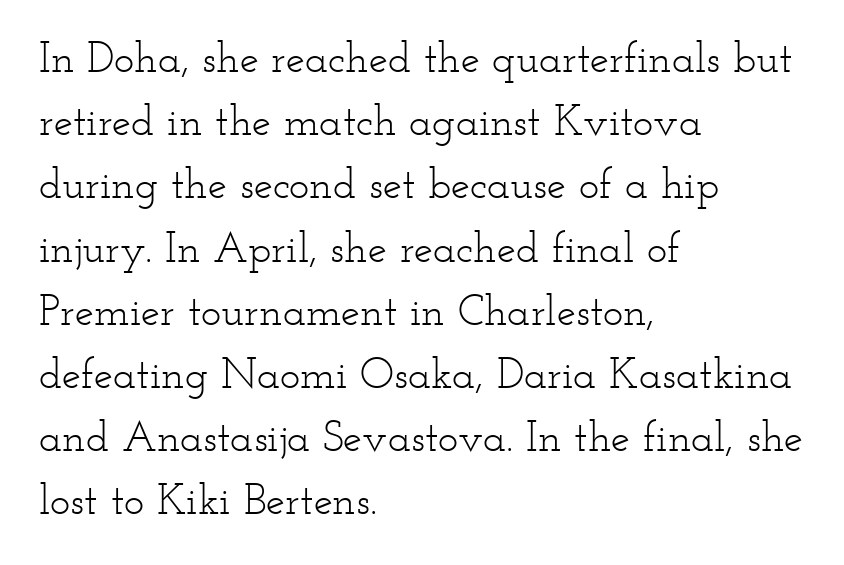
In terms of letterspacing, this is plain default setting. Which margin do the lines hug? The left one — the right edge is uneven. Think of a printed novel: that variable character pitch is what you see here. The specimen omits any rule beneath the text block's lines. In terms of letterform style, serifs are clearly present.
